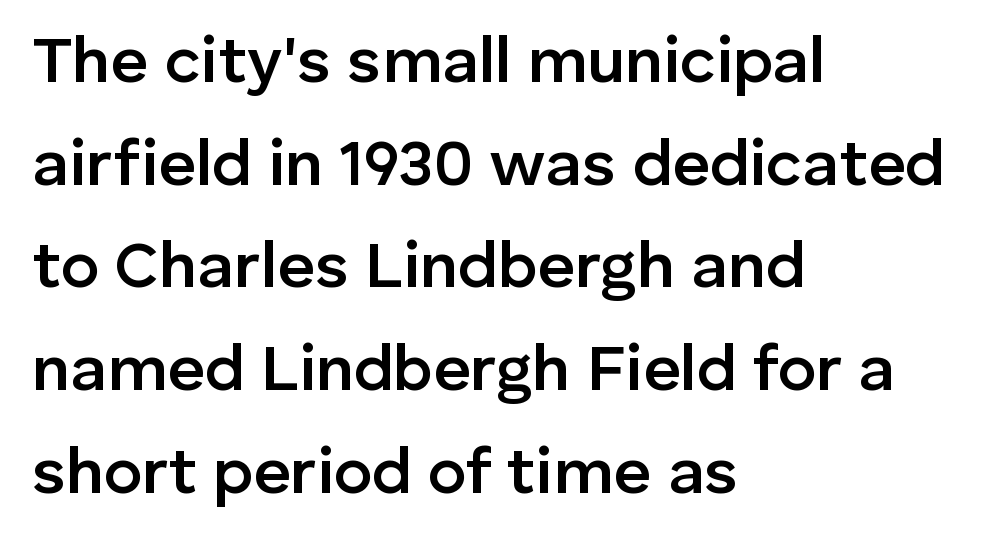
{"serif": "no", "italic": "no", "bold": "semi", "weight": "semibold", "width": "normal", "stroke_contrast": "low", "x_height": "medium", "monospaced": "no", "underline": "no", "align": "left", "line_spacing": "normal", "line_spacing_ratio": 1.58, "letter_spacing": "normal", "letter_spacing_em": 0.0, "glyph_px": 65}
